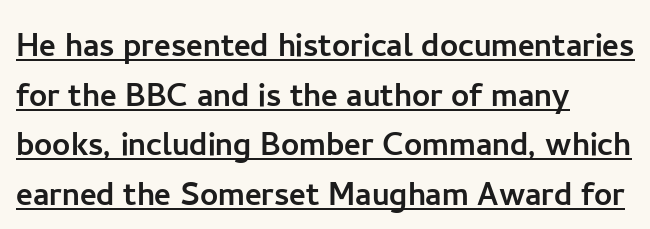
Q: Is the text italic (slanted)? A: No, it is upright.
Q: Is the typeface a serif or a sans-serif typeface? A: Sans-serif.
Q: Is the text underlined? A: Yes.
Q: How is the paragraph aligned? A: Left-aligned.
Q: Is the spacing between letters normal or unusually wide? A: Normal.
Q: Width (condensed, normal, or wide)? A: Normal.
Q: Stroke contrast? A: Low.
Q: x-height? A: Medium.
Q: Monospaced? A: No.
